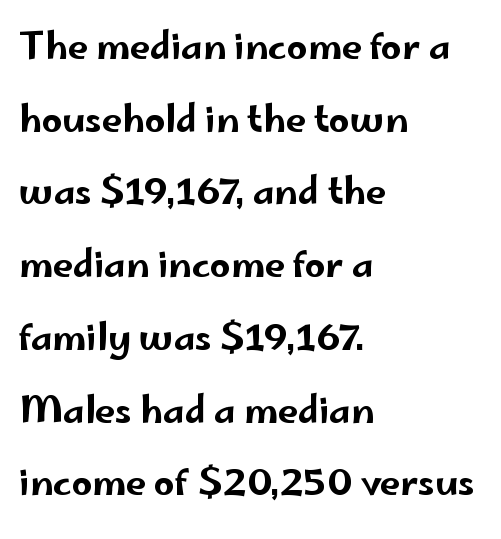
{"serif": "no", "italic": "no", "width": "wide", "stroke_contrast": "low", "x_height": "small", "monospaced": "no", "underline": "no", "align": "left", "line_spacing": "loose", "line_spacing_ratio": 2.02, "letter_spacing": "normal", "letter_spacing_em": 0.0, "glyph_px": 36}
